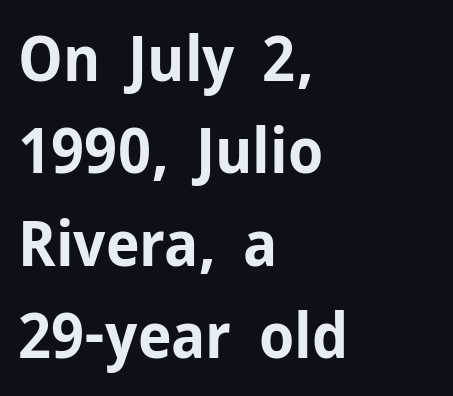
Posture: straight, roman, zero tilt. To sum up the face: it is a sans, with no serifs. Proportional: the letters do not fall into vertical columns. Line starts are locked; line ends wander.
